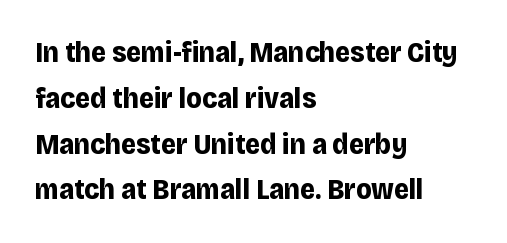
Summary of weight: heavy, a full bold. Compared with typical body copy, the letter spacing here is the same. The face used here is a sans, in the tradition of grotesques and geometrics. Which margin do the lines hug? The left one — the right edge is uneven. Vertically, the passage feels balanced, rows spaced as you'd expect.
